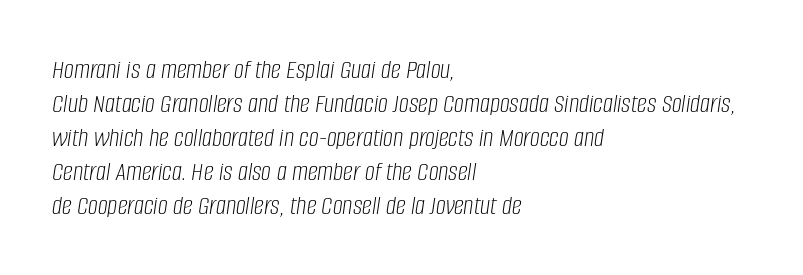
The image shows 28 px light, condensed type, italic (leaning right); set left-aligned, line spacing 1.21x, normal letter spacing, not underlined; low stroke contrast and a large x-height.
